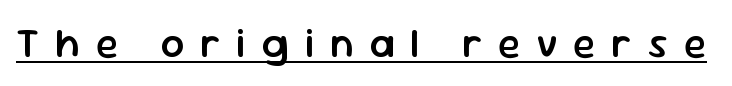
The image shows 41 px semibold sans-serif type, upright; set unusually wide letter spacing (+0.39 em), underlined; low stroke contrast and a medium x-height.
